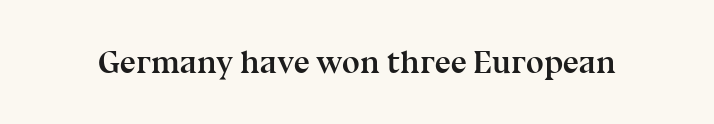
It's the straight-up-and-down kind of type. Its strokes are broad and dark, the hallmark of bold type. The type is set solid horizontally, with unmodified tracking. The glyphs are unaccompanied by any horizontal stroke below them. Varying glyph widths throughout — classic text-font behaviour. Note: serifs present on the glyphs.
